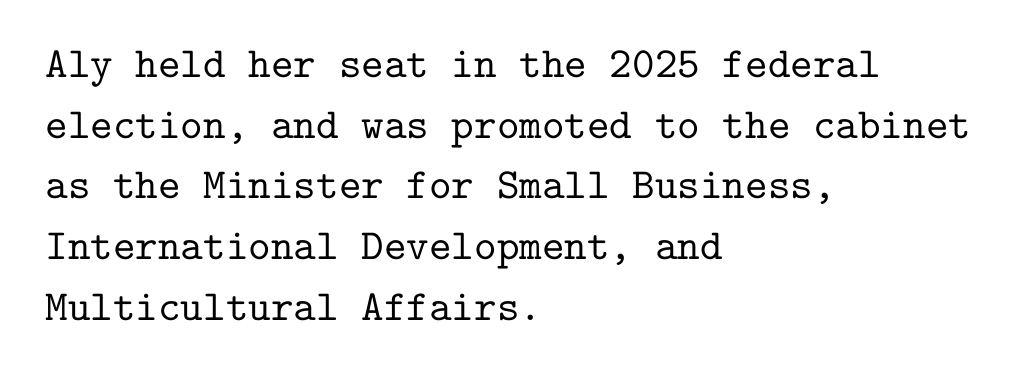
The image shows 43 px serif type, upright, monospaced; set left-aligned, normal line spacing (1.41x), normal letter spacing, not underlined; low stroke contrast and a medium x-height.
